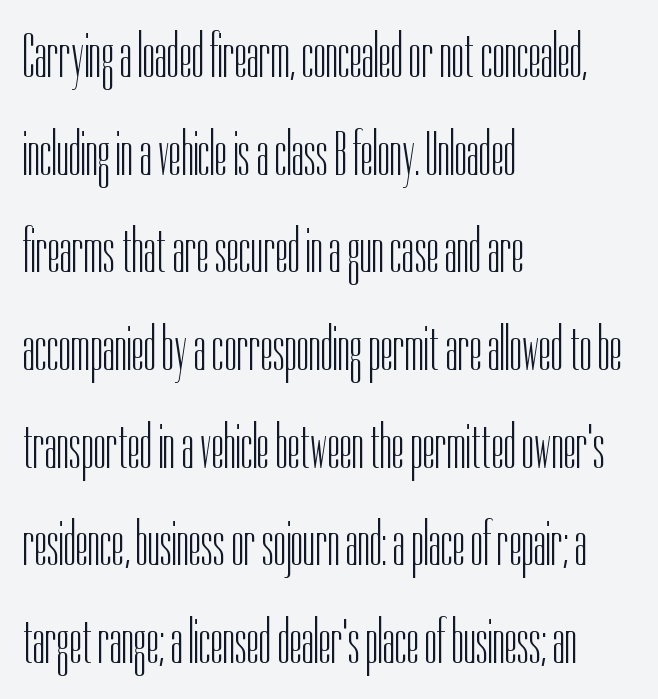
The image shows 63 px light, condensed sans-serif type, upright; set left-aligned, normal line spacing (1.55x), normal letter spacing, not underlined; low stroke contrast and a medium x-height.
